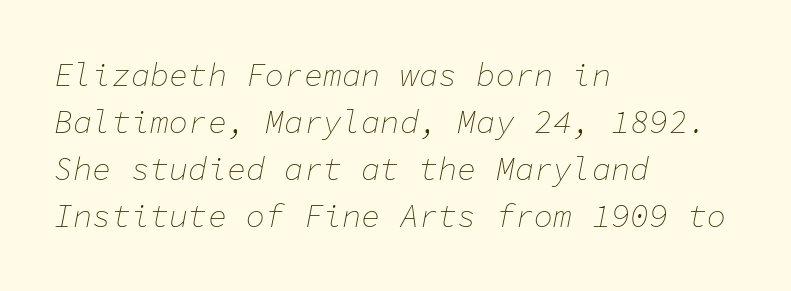
Q: Is the text bold? A: No.
Q: Is the text italic (slanted)? A: Yes, it leans right by about 11 degrees.
Q: Is the text underlined? A: No.
Q: How is the paragraph aligned? A: Left-aligned.
Q: Is the spacing between letters normal or unusually wide? A: Normal.
Q: Is the spacing between lines tight, normal or loose? A: Normal.
Q: Width (condensed, normal, or wide)? A: Normal.
Q: Stroke contrast? A: Low.
Q: x-height? A: Medium.
Q: Monospaced? A: Yes.
